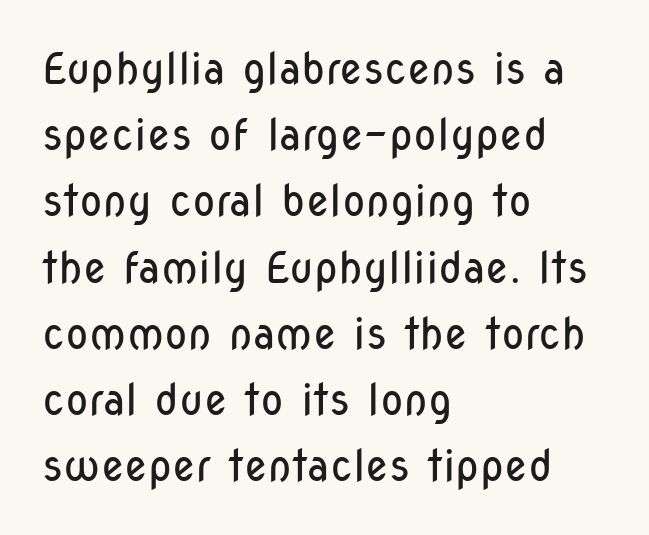
The image shows 43 px regular-weight, condensed sans-serif type, upright; set left-aligned, normal line spacing (1.54x), normal letter spacing, not underlined; low stroke contrast and a medium x-height.
